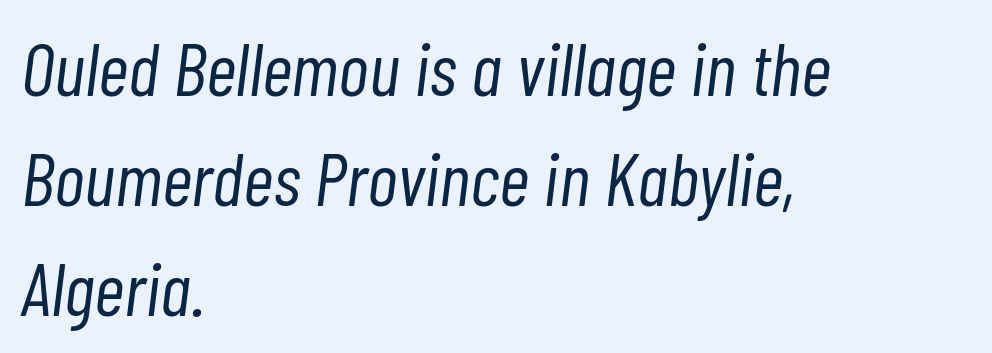
The image shows 75 px light, condensed type, italic (leaning right); set left-aligned, normal line spacing (1.47x), normal letter spacing, not underlined; low stroke contrast and a medium x-height.
